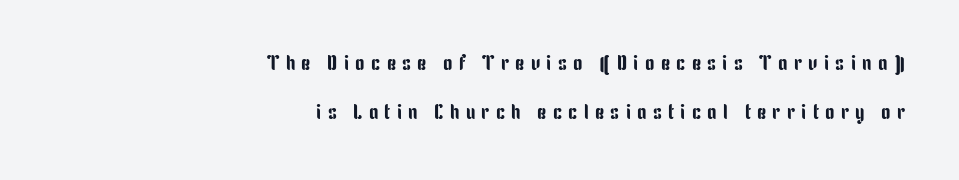
{"italic": "no", "underline": "no", "align": "right", "line_spacing": "loose", "line_spacing_ratio": 2.34, "letter_spacing": "wide", "letter_spacing_em": 0.3, "glyph_px": 21}
